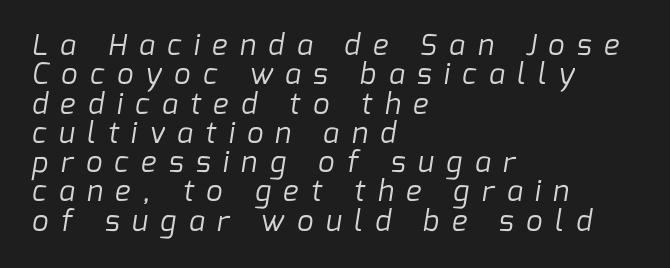
Q: Is the text bold? A: No.
Q: Is the typeface a serif or a sans-serif typeface? A: Sans-serif.
Q: Is the text underlined? A: No.
Q: How is the paragraph aligned? A: Left-aligned.
Q: Is the spacing between letters normal or unusually wide? A: Unusually wide.
Q: Is the spacing between lines tight, normal or loose? A: Tight.
Q: Width (condensed, normal, or wide)? A: Normal.
Q: Stroke contrast? A: Low.
Q: x-height? A: Medium.
Q: Monospaced? A: No.
